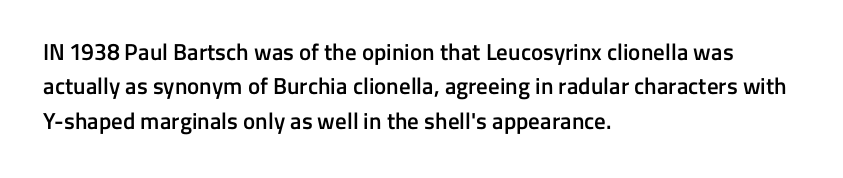
The image shows 23 px text type, upright; set left-aligned, normal line spacing (1.5x), normal letter spacing, not underlined.
